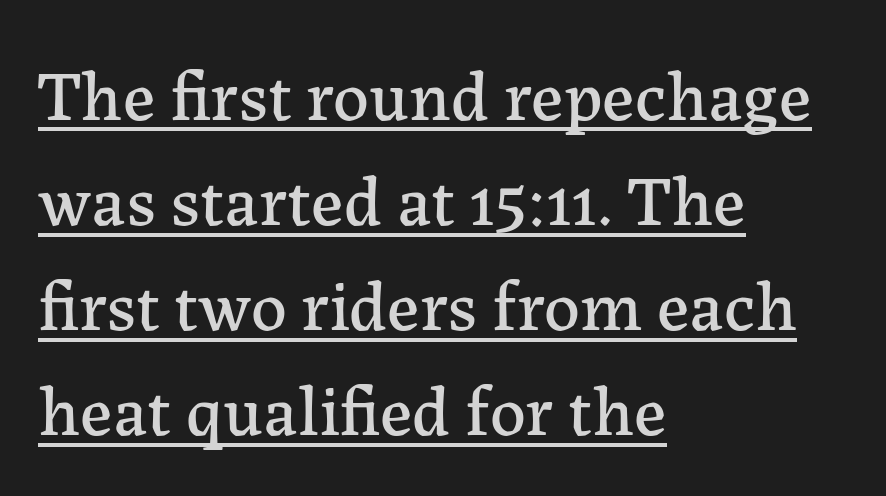
Q: Is the text italic (slanted)? A: No, it is upright.
Q: Is the typeface a serif or a sans-serif typeface? A: Serif.
Q: Is the text underlined? A: Yes.
Q: How is the paragraph aligned? A: Left-aligned.
Q: Is the spacing between letters normal or unusually wide? A: Normal.
Q: Is the spacing between lines tight, normal or loose? A: Normal.
Q: Width (condensed, normal, or wide)? A: Normal.
Q: Stroke contrast? A: Low.
Q: x-height? A: Medium.
Q: Monospaced? A: No.
